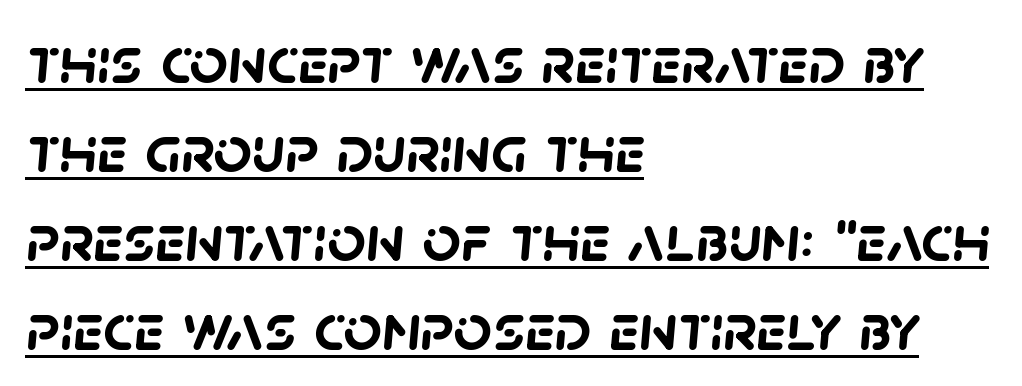
The letters advance in unequal steps, a hallmark of proportional type. Layout note: lines flush left. Notice how a bar underscores the lettering throughout. In terms of leading, this rendering sits right in the middle. Examine the stroke ends and you'll find no serifs.
